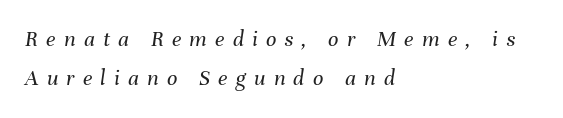
The letters are spread apart with noticeably loose tracking. A student would call this left alignment; a typographer would say flush left, rag right. Just letters on the line, the space beneath them empty. These lines sit exactly where default settings would place them. Quick note: italic. The typesetting does not lean heavy: it is not bold.
